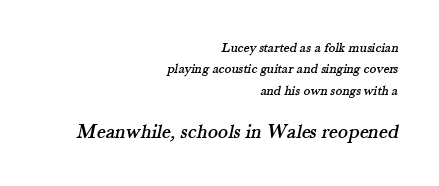
Whoever set this made the second block the dominant, larger element. The leading is moderate, giving the passage an even texture. Compared with a flush-left layout, this one pins lines to the opposite, right side. Honestly, the letter spacing is just normal — you wouldn't notice it. Descenders hang freely into open space.
